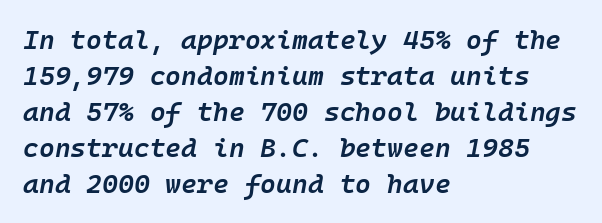
Q: Is the text bold? A: Semi-bold.
Q: Is the text italic (slanted)? A: Yes, it leans right by about 10 degrees.
Q: Is the text underlined? A: No.
Q: How is the paragraph aligned? A: Left-aligned.
Q: Is the spacing between letters normal or unusually wide? A: Normal.
Q: Is the spacing between lines tight, normal or loose? A: Normal.
